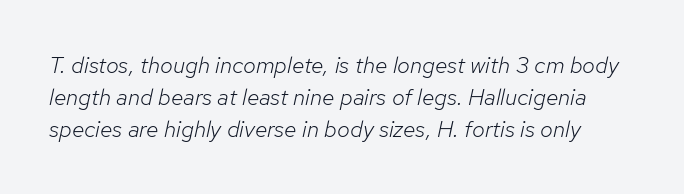
The words here are not underlined. Italic? Definitely — the glyphs are oblique. Standard letterfit; no display-style spreading of the glyphs. Is there much room between lines? A standard amount, neither cramped nor airy. Weight: in the light-to-regular range.
